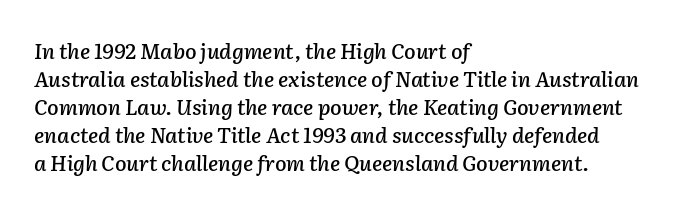
The image shows 21 px text type, italic (leaning right); set left-aligned, normal line spacing (1.33x), normal letter spacing, not underlined.
